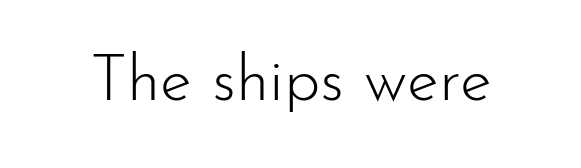
Q: Is the text bold? A: No.
Q: Is the text italic (slanted)? A: No, it is upright.
Q: Is the typeface a serif or a sans-serif typeface? A: Sans-serif.
Q: Is the text underlined? A: No.
Q: Is the spacing between letters normal or unusually wide? A: Normal.
Q: Width (condensed, normal, or wide)? A: Normal.
Q: Stroke contrast? A: Low.
Q: x-height? A: Small.
Q: Monospaced? A: No.
